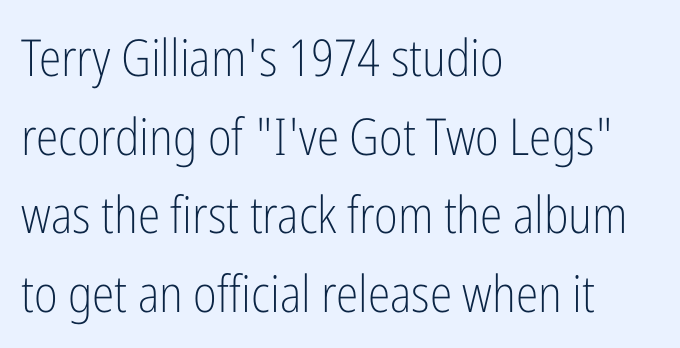
The image shows 51 px light, condensed sans-serif type, upright; set left-aligned, normal line spacing (1.54x), normal letter spacing, not underlined; low stroke contrast and a medium x-height.
